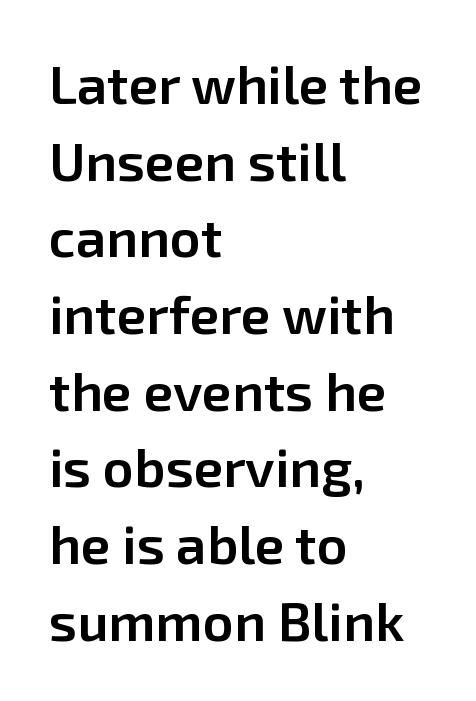
The image shows 54 px semibold sans-serif type, upright; set left-aligned, normal line spacing (1.42x), normal letter spacing, not underlined; low stroke contrast and a medium x-height.
